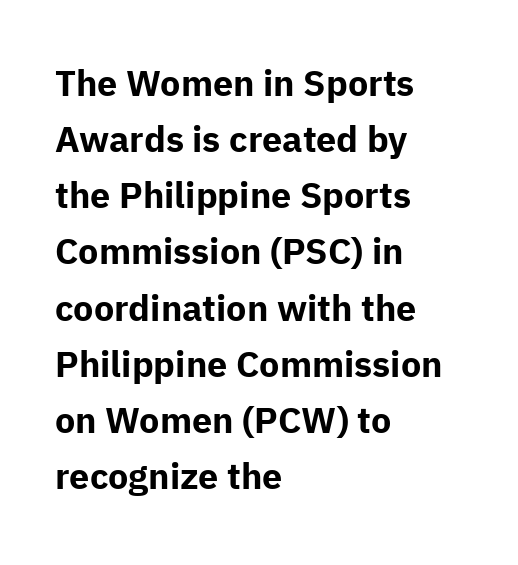
The image shows 36 px bold sans-serif type, upright; set left-aligned, normal line spacing (1.56x), normal letter spacing, not underlined; low stroke contrast and a medium x-height.
